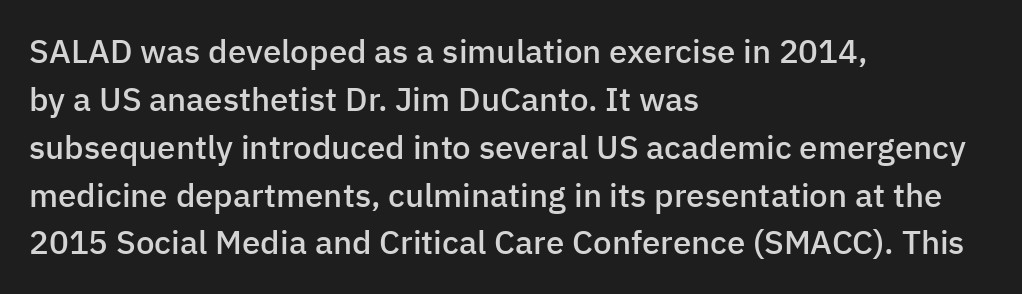
The image shows 33 px semibold sans-serif type, upright; set left-aligned, normal line spacing (1.45x), normal letter spacing, not underlined; low stroke contrast and a medium x-height.
